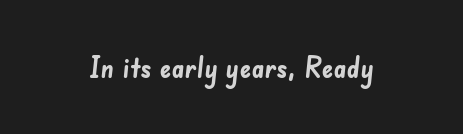
The image shows 29 px semibold sans-serif type; set normal letter spacing, not underlined; low stroke contrast and a small x-height.
